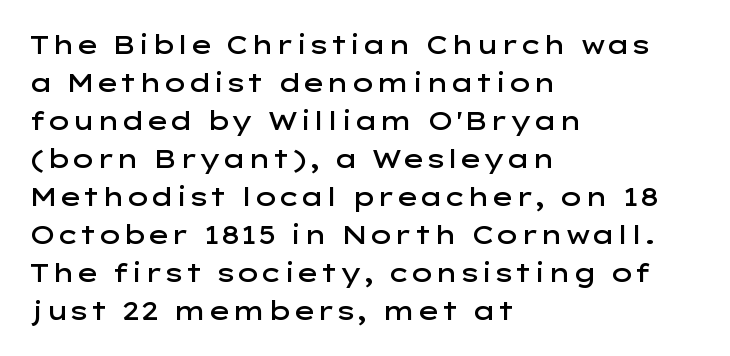
The image shows 25 px text type, upright; set left-aligned, normal line spacing (1.52x), normal letter spacing, not underlined.
